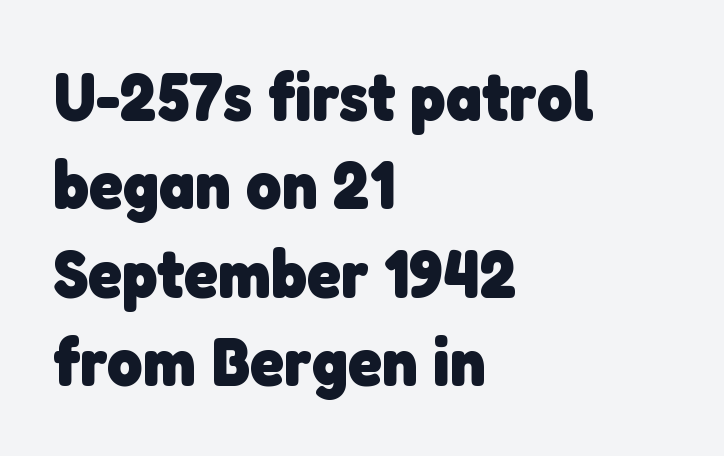
{"serif": "no", "bold": "yes", "weight": "heavy", "width": "normal", "stroke_contrast": "low", "x_height": "medium", "monospaced": "no", "underline": "no", "align": "left", "line_spacing": "normal", "line_spacing_ratio": 1.3, "letter_spacing": "normal", "letter_spacing_em": 0.0, "glyph_px": 68}
